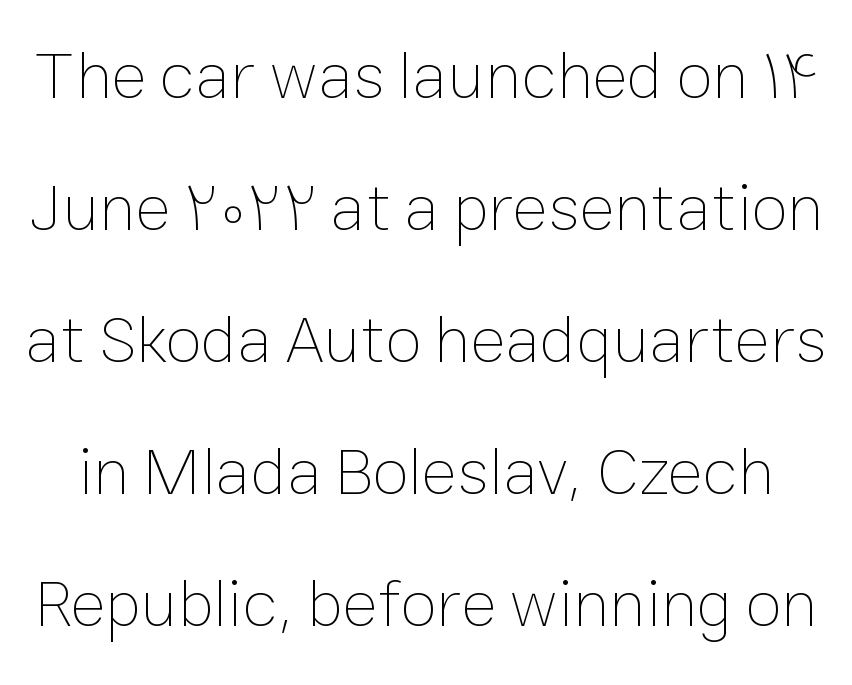
{"italic": "no", "bold": "no", "weight": "thin", "width": "normal", "stroke_contrast": "low", "x_height": "medium", "monospaced": "no", "underline": "no", "line_spacing": "loose", "line_spacing_ratio": 1.97, "letter_spacing": "normal", "letter_spacing_em": 0.0, "glyph_px": 67}
